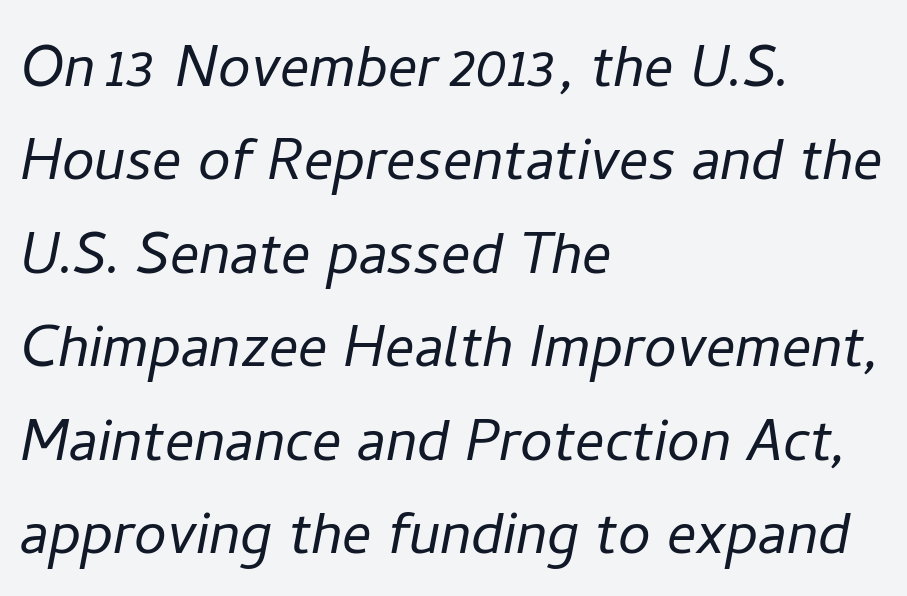
Q: Is the text bold? A: No.
Q: Is the text italic (slanted)? A: Yes, it leans right by about 11 degrees.
Q: Is the text underlined? A: No.
Q: How is the paragraph aligned? A: Left-aligned.
Q: Is the spacing between letters normal or unusually wide? A: Normal.
Q: Is the spacing between lines tight, normal or loose? A: Normal.
Q: Width (condensed, normal, or wide)? A: Normal.
Q: Stroke contrast? A: Low.
Q: x-height? A: Medium.
Q: Monospaced? A: No.
